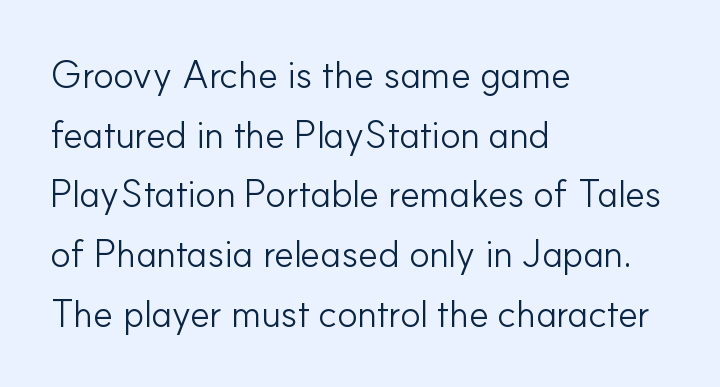
No italicization has been applied; the sample stays upright. The typeface chosen for these lines omits serifs. The passage shown has conventional tracking throughout. Vertical spacing — default.
